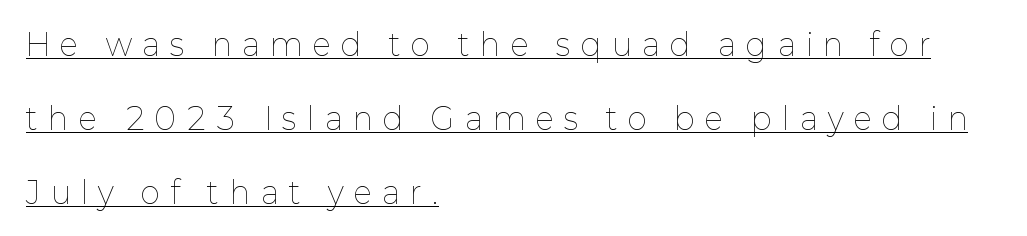
{"italic": "no", "bold": "no", "weight": "thin", "width": "normal", "stroke_contrast": "low", "x_height": "medium", "monospaced": "no", "underline": "yes", "align": "left", "line_spacing": "loose", "line_spacing_ratio": 2.46, "letter_spacing": "wide", "letter_spacing_em": 0.35, "glyph_px": 30}
